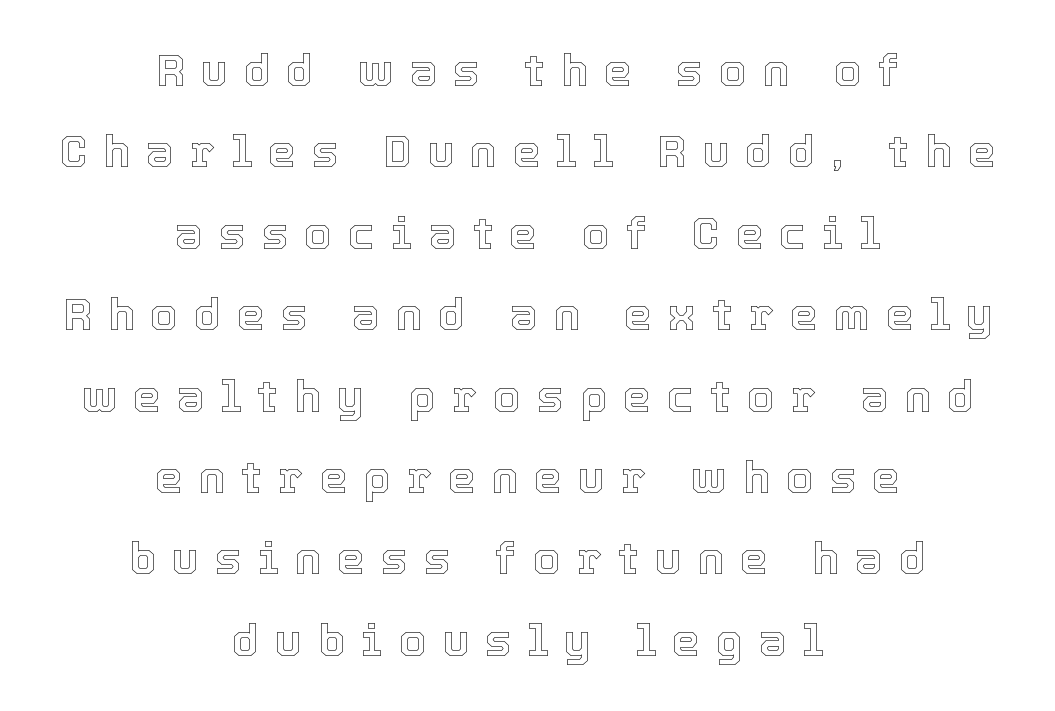
Q: Is the text italic (slanted)? A: No, it is upright.
Q: Is the text underlined? A: No.
Q: How is the paragraph aligned? A: Centered.
Q: Is the spacing between letters normal or unusually wide? A: Unusually wide.
Q: Width (condensed, normal, or wide)? A: Normal.
Q: x-height? A: Medium.
Q: Monospaced? A: No.
